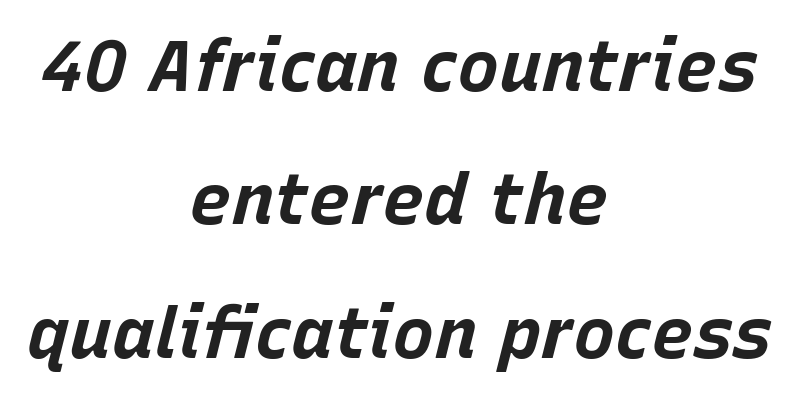
Posture: slanted. Does extra space separate the letters? No, they use regular spacing. Is this a fixed-width face? No — the glyphs have proportional, varying widths. Type without underlining. Which margin do the lines hug? Neither — every line sits in the middle. As a designer I'd log this as weight 700, bold.
